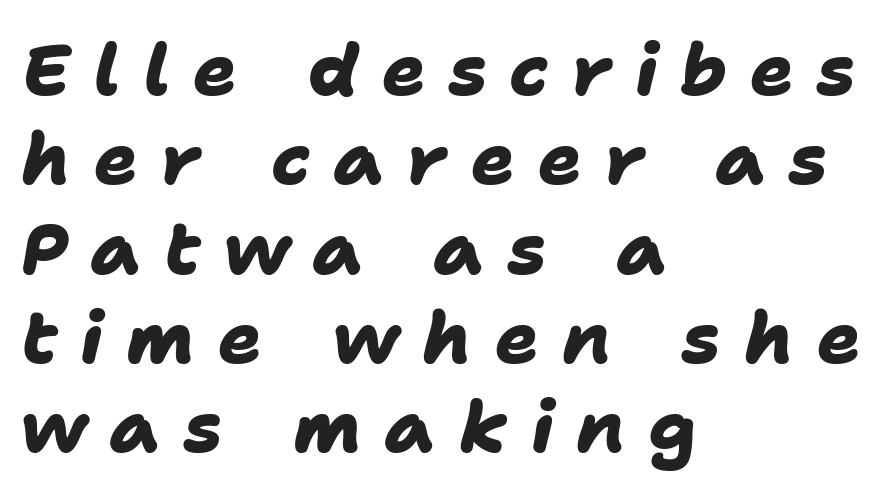
The face used here is a sans, in the tradition of grotesques and geometrics. The rendering uses natural spacing where letterforms have individual widths. The space directly below the letters is spotless. The lines are quadded left.
